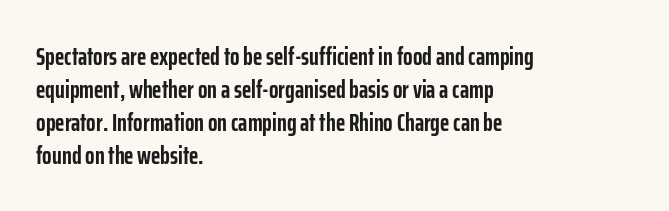
The image shows 25 px bold type, upright; set left-aligned, normal line spacing (1.32x), normal letter spacing, not underlined.
